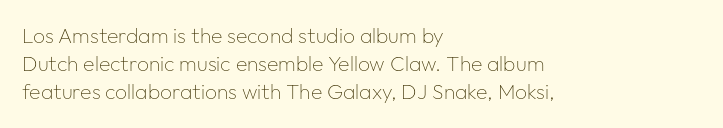
Visually the block forms a straight wall on the left and a jagged coastline on the right. Style check: upright. Bold? No — there's no thickening of the strokes. Notice how descenders clear the ascenders below comfortably — that's standard leading. Each word holds together tightly as a unit, with standard inter-letter gaps.
